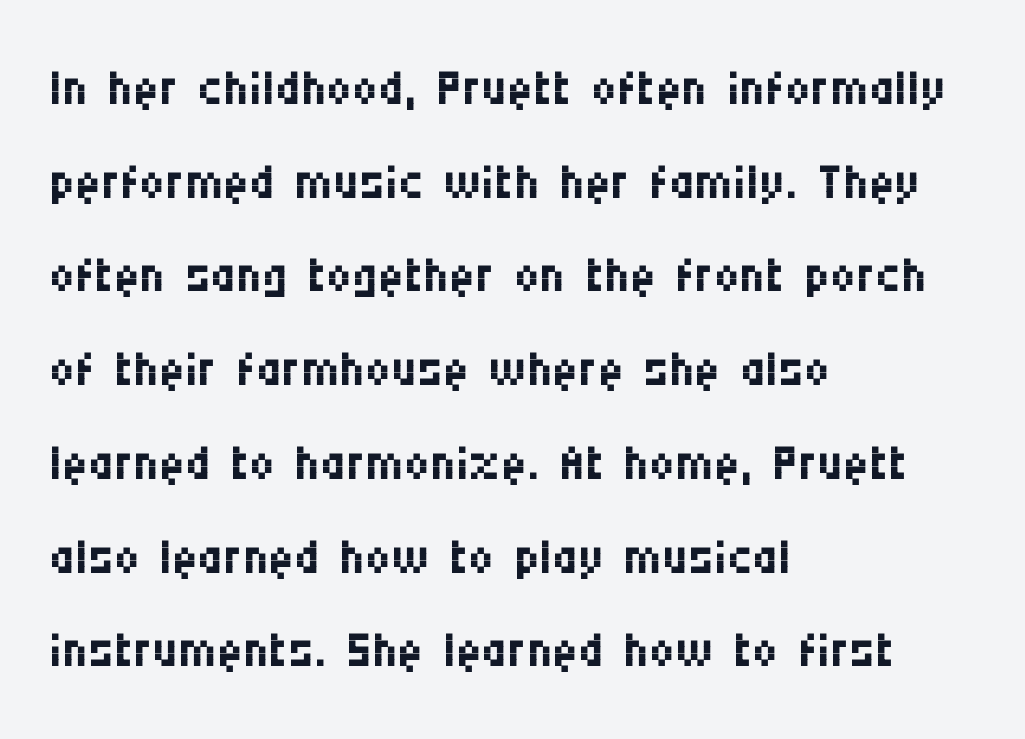
The image shows 71 px regular-weight, condensed sans-serif type, upright; set left-aligned, normal line spacing (1.32x), normal letter spacing, not underlined; medium stroke contrast and a large x-height.
